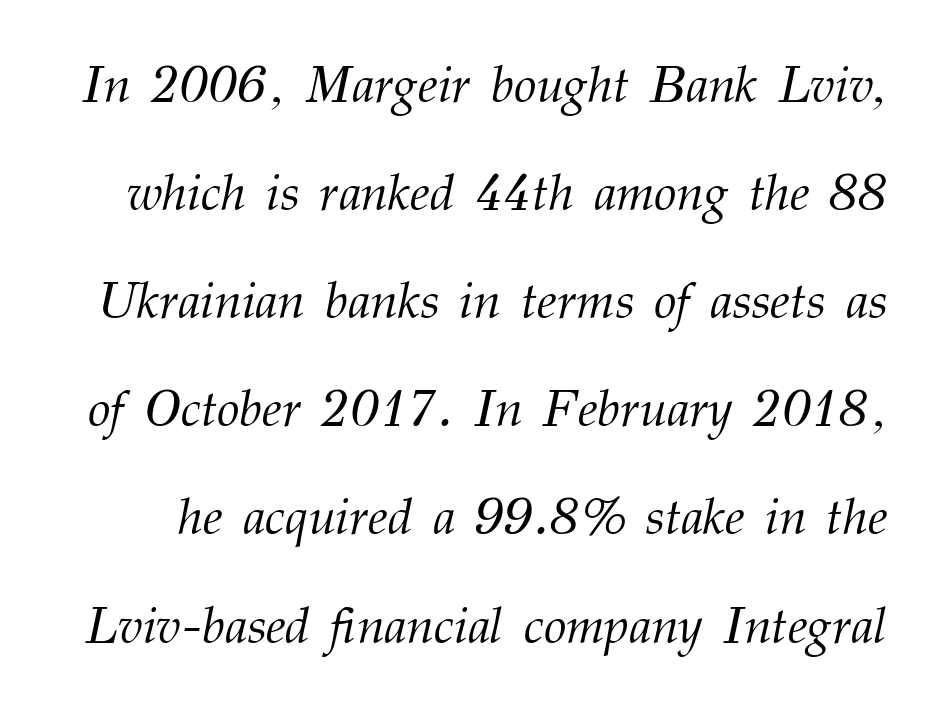
The glyphs in this specimen are seriffed. Here the glyphs are tracked normally, forming tight word shapes. This is oblique type, the kind used for emphasis or titles. Note the varied advance widths — an 'i' is clearly narrower than an 'm'. Each new line begins a long way beneath the previous one.
